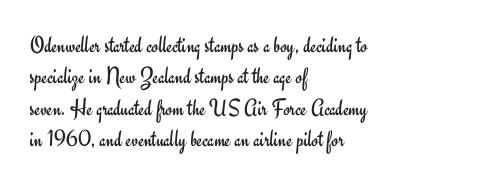
Q: Is the text bold? A: No.
Q: Is the text italic (slanted)? A: Yes.
Q: Is the text underlined? A: No.
Q: How is the paragraph aligned? A: Left-aligned.
Q: Is the spacing between letters normal or unusually wide? A: Normal.
Q: Is the spacing between lines tight, normal or loose? A: Normal.
